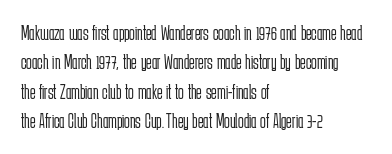
A clean baseline with only descenders dipping below it. If you drew a line through each stem, it would be perfectly vertical. Honestly, the row spacing looks completely unremarkable. Is this a heavy cut? Hardly; it is regular or lighter.
